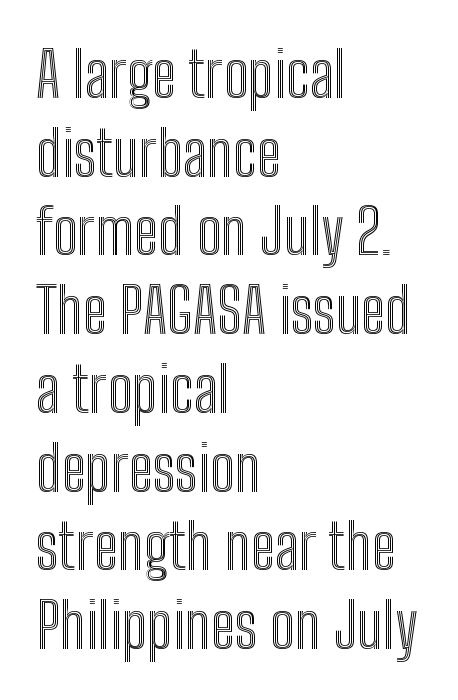
{"italic": "no", "width": "condensed", "x_height": "medium", "monospaced": "no", "underline": "no", "align": "left", "line_spacing": "normal", "line_spacing_ratio": 1.27, "letter_spacing": "normal", "letter_spacing_em": 0.0, "glyph_px": 62}
